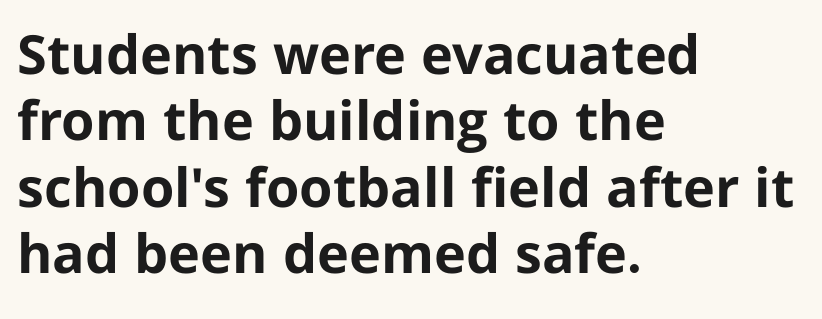
{"serif": "no", "italic": "no", "bold": "yes", "weight": "bold", "width": "normal", "stroke_contrast": "low", "x_height": "medium", "monospaced": "no", "underline": "no", "align": "left", "line_spacing_ratio": 1.23, "letter_spacing": "normal", "letter_spacing_em": 0.0, "glyph_px": 54}
